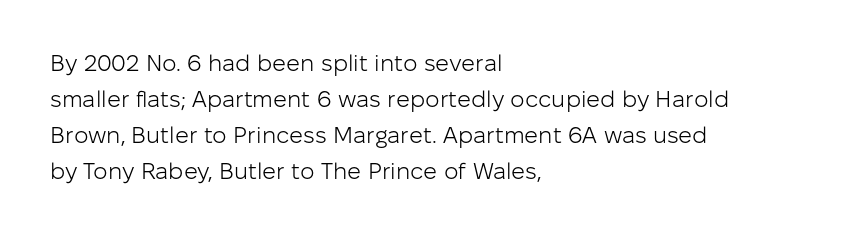
Q: Is the text bold? A: No.
Q: Is the text italic (slanted)? A: No, it is upright.
Q: Is the text underlined? A: No.
Q: How is the paragraph aligned? A: Left-aligned.
Q: Is the spacing between letters normal or unusually wide? A: Normal.
Q: Is the spacing between lines tight, normal or loose? A: Normal.
